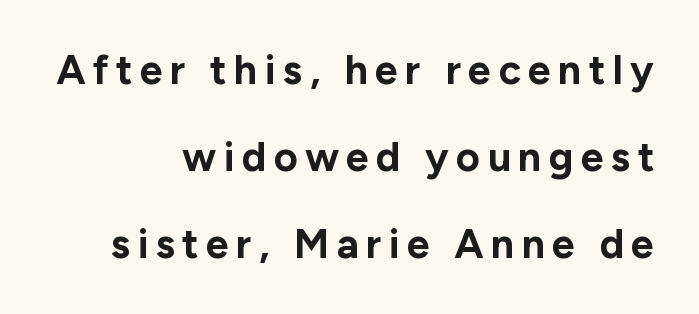
Q: Is the text bold? A: Yes.
Q: Is the text italic (slanted)? A: No, it is upright.
Q: Is the typeface a serif or a sans-serif typeface? A: Sans-serif.
Q: Is the text underlined? A: No.
Q: How is the paragraph aligned? A: Right-aligned.
Q: Is the spacing between lines tight, normal or loose? A: Loose.
Q: Width (condensed, normal, or wide)? A: Normal.
Q: Stroke contrast? A: Low.
Q: x-height? A: Medium.
Q: Monospaced? A: No.
